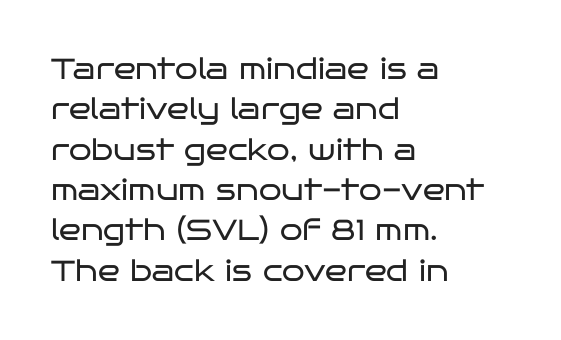
{"serif": "no", "italic": "no", "bold": "no", "weight": "regular", "width": "wide", "stroke_contrast": "low", "x_height": "large", "monospaced": "no", "underline": "no", "align": "left", "line_spacing": "normal", "line_spacing_ratio": 1.39, "letter_spacing": "normal", "letter_spacing_em": 0.0, "glyph_px": 29}
